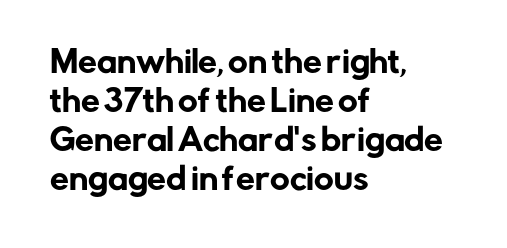
The image shows 30 px sans-serif type, upright; set left-aligned, normal line spacing (1.3x), normal letter spacing, not underlined; low stroke contrast and a medium x-height.
